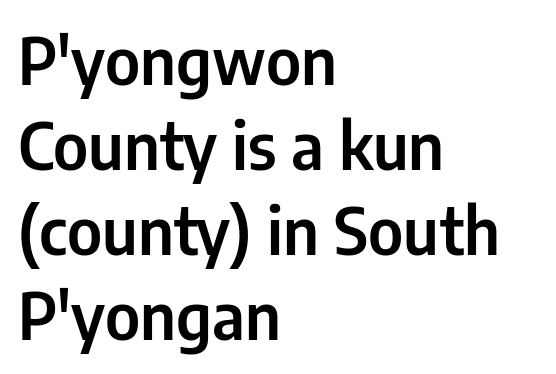
{"serif": "no", "italic": "no", "width": "condensed", "stroke_contrast": "low", "x_height": "medium", "monospaced": "no", "underline": "no", "align": "left", "line_spacing": "normal", "line_spacing_ratio": 1.31, "letter_spacing": "normal", "letter_spacing_em": 0.0, "glyph_px": 65}
